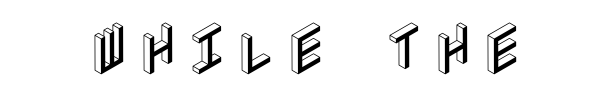
The image shows 57 px condensed type, upright; set not underlined; a large x-height.
